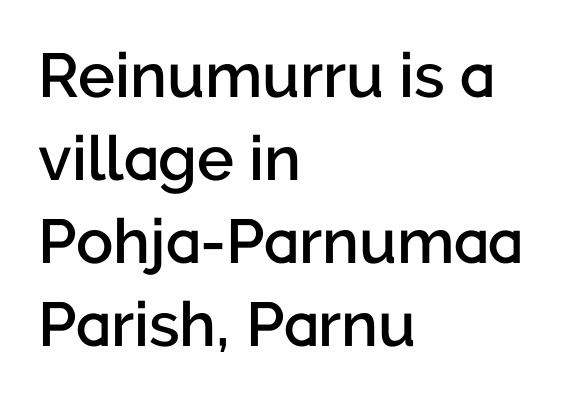
The image shows 62 px semibold sans-serif type, upright; set left-aligned, normal line spacing (1.34x), normal letter spacing, not underlined; low stroke contrast and a medium x-height.
